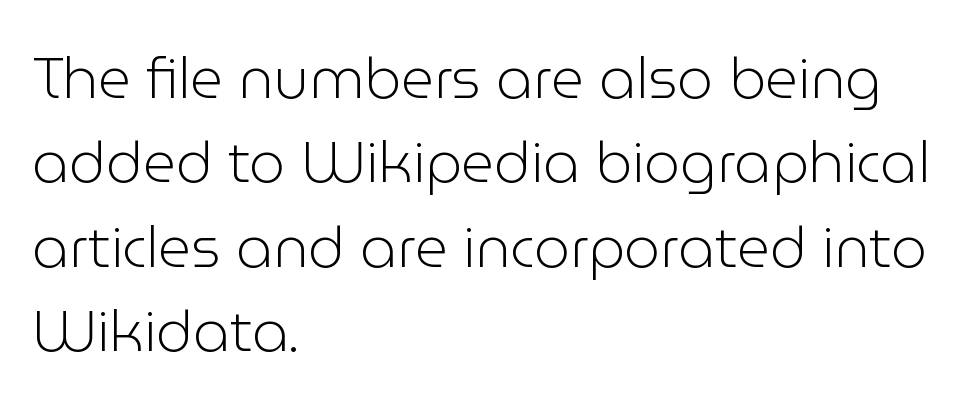
These lines sit exactly where default settings would place them. The glyphs in this specimen are sans serif. Every row of glyphs begins at an identical x-position on the left. Nothing heavy about these letters — not bold at all. Does the lettering tilt? It doesn't — this is upright. Proportional: the letters do not fall into vertical columns.
